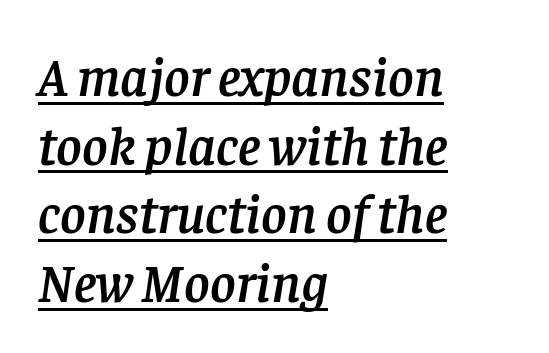
{"serif": "yes", "italic": "yes", "lean": "right", "slant_degrees": 8, "width": "normal", "stroke_contrast": "low", "x_height": "large", "monospaced": "no", "underline": "yes", "align": "left", "line_spacing": "normal", "line_spacing_ratio": 1.25, "letter_spacing": "normal", "letter_spacing_em": 0.0, "glyph_px": 55}
